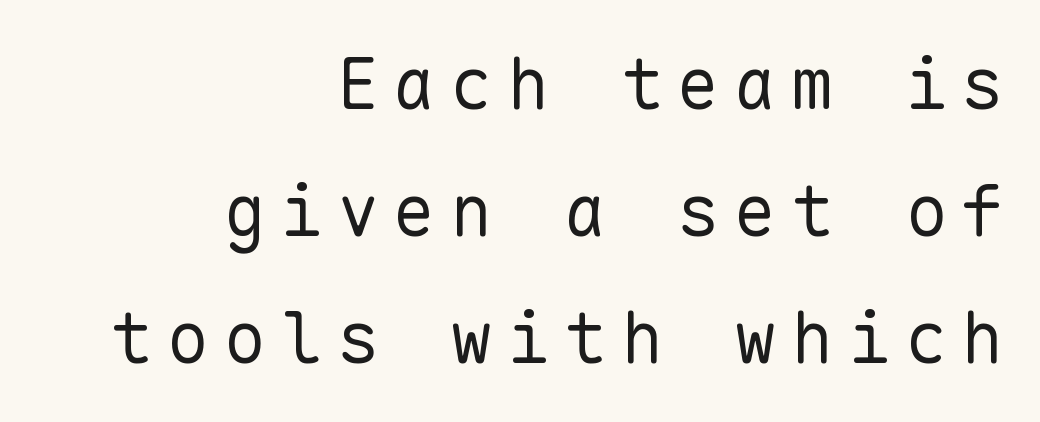
Q: Is the text bold? A: No.
Q: Is the text italic (slanted)? A: No, it is upright.
Q: Is the typeface a serif or a sans-serif typeface? A: Sans-serif.
Q: Is the text underlined? A: No.
Q: How is the paragraph aligned? A: Right-aligned.
Q: Is the spacing between letters normal or unusually wide? A: Unusually wide.
Q: Width (condensed, normal, or wide)? A: Normal.
Q: Stroke contrast? A: Low.
Q: x-height? A: Medium.
Q: Monospaced? A: Yes.
